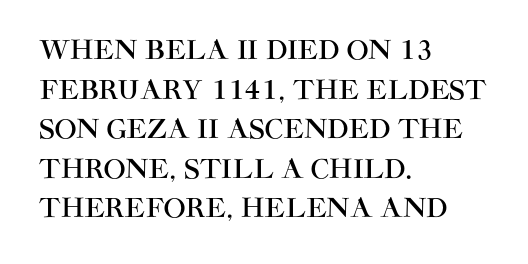
Interline gaps are of average width in this sample. The type sits square on the baseline with zero lean. Just letters on the line, the space beneath them empty. Students, note that the glyphs here touch the page at normal intervals. The rendering anchors every line to the left-hand side.
